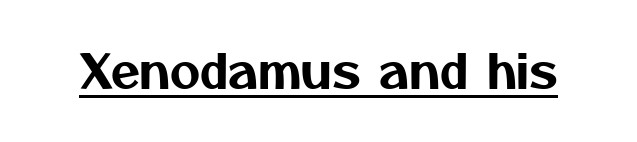
The passage shown has conventional tracking throughout. The words here are underlined. These lines are rendered in a variable-pitch font. Regarding serifs, this sample does without them.
